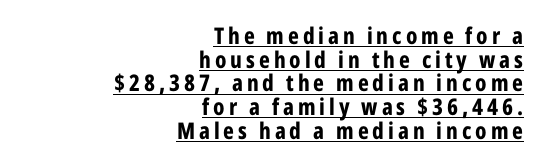
{"italic": "no", "bold": "yes", "underline": "yes", "align": "right", "line_spacing": "tight", "line_spacing_ratio": 1.03, "glyph_px": 23}
